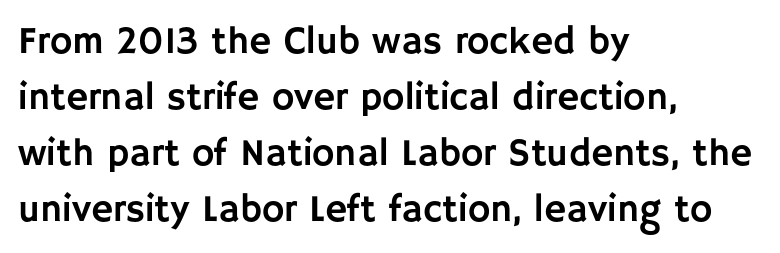
{"serif": "no", "italic": "no", "width": "normal", "stroke_contrast": "low", "x_height": "large", "monospaced": "no", "underline": "no", "align": "left", "line_spacing": "normal", "line_spacing_ratio": 1.47, "letter_spacing": "normal", "letter_spacing_em": 0.0, "glyph_px": 38}
